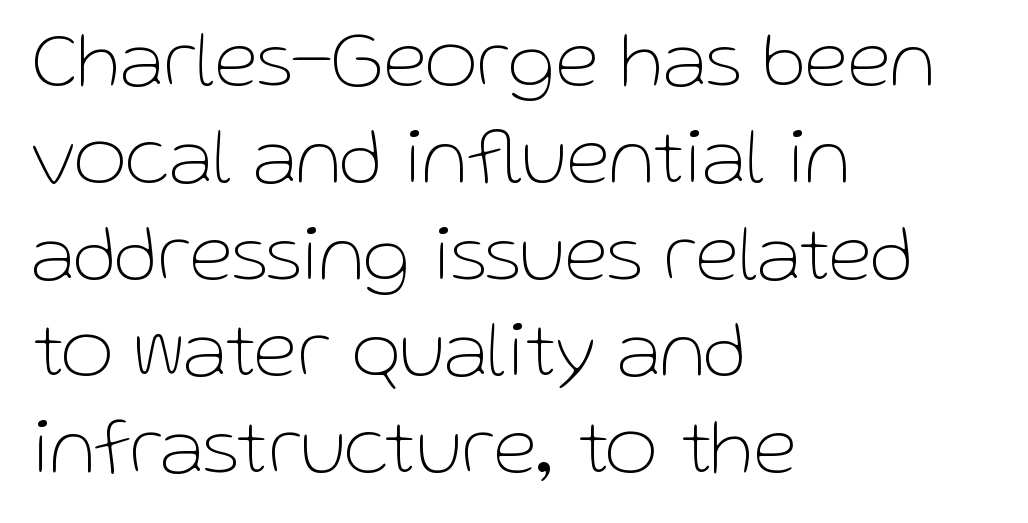
Q: Is the text bold? A: No.
Q: Is the text italic (slanted)? A: No, it is upright.
Q: Is the typeface a serif or a sans-serif typeface? A: Sans-serif.
Q: Is the text underlined? A: No.
Q: How is the paragraph aligned? A: Left-aligned.
Q: Is the spacing between letters normal or unusually wide? A: Normal.
Q: Width (condensed, normal, or wide)? A: Normal.
Q: Stroke contrast? A: Low.
Q: x-height? A: Medium.
Q: Monospaced? A: No.
